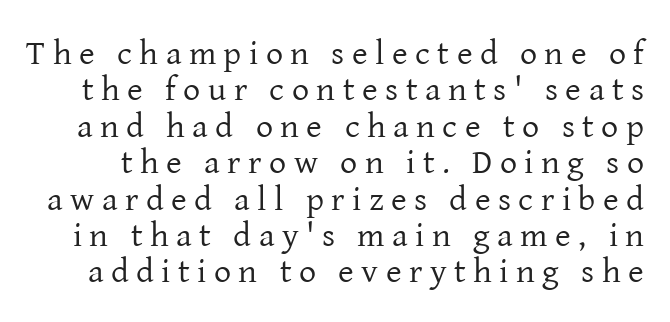
Spacing between characters has been opened up far beyond the box default. Type style note: has serifs. What's the leading like? Squeezed, with rows nearly overlapping. The lettering stays uniformly vertical, giving the passage a roman look. Proportional: the letters do not fall into vertical columns.
